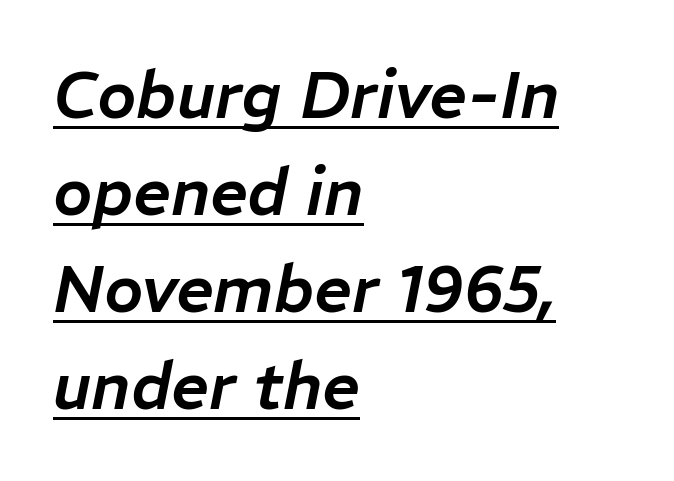
{"italic": "yes", "lean": "right", "slant_degrees": 11, "width": "normal", "stroke_contrast": "low", "x_height": "medium", "monospaced": "no", "underline": "yes", "align": "left", "line_spacing": "normal", "line_spacing_ratio": 1.47, "letter_spacing": "normal", "letter_spacing_em": 0.0, "glyph_px": 66}
